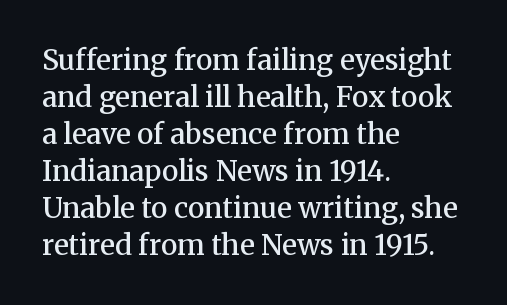
The image shows 28 px semibold serif type, upright; set left-aligned, normal line spacing (1.32x), normal letter spacing, not underlined; medium stroke contrast and a medium x-height.
